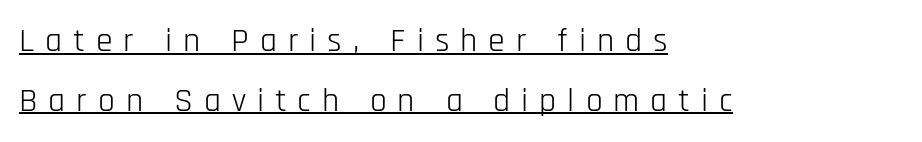
Q: Is the text bold? A: No.
Q: Is the text italic (slanted)? A: No, it is upright.
Q: Is the typeface a serif or a sans-serif typeface? A: Sans-serif.
Q: Is the text underlined? A: Yes.
Q: How is the paragraph aligned? A: Left-aligned.
Q: Is the spacing between letters normal or unusually wide? A: Unusually wide.
Q: Width (condensed, normal, or wide)? A: Condensed.
Q: Stroke contrast? A: Low.
Q: x-height? A: Large.
Q: Monospaced? A: No.
